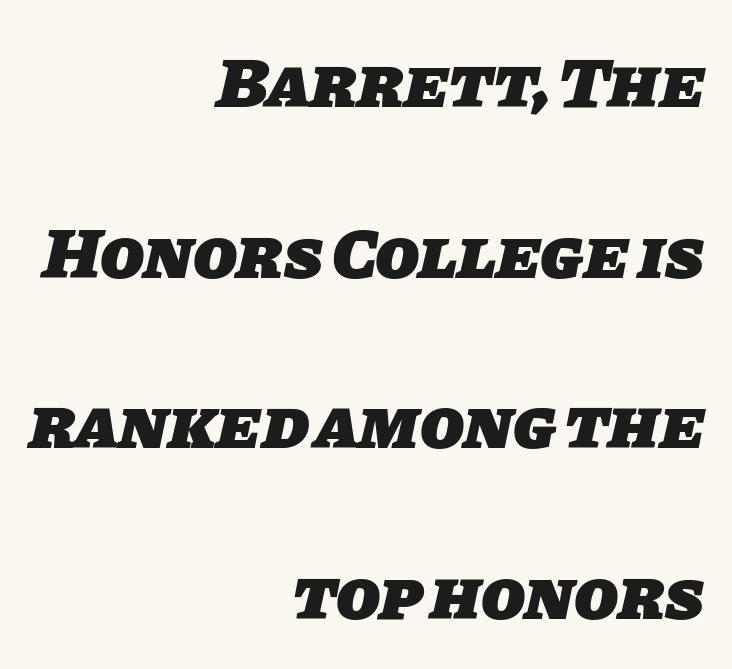
The image shows 72 px heavy type; set right-aligned, loose line spacing (2.37x), normal letter spacing, not underlined; low stroke contrast and a large x-height.
